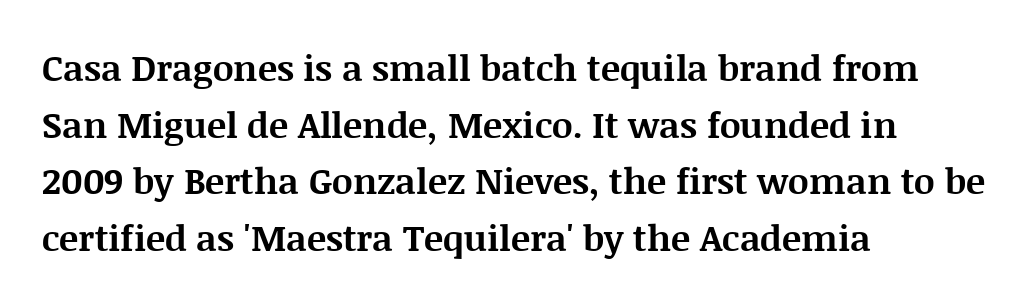
{"serif": "yes", "italic": "no", "bold": "yes", "weight": "bold", "width": "normal", "stroke_contrast": "medium", "x_height": "large", "monospaced": "no", "underline": "no", "align": "left", "line_spacing": "normal", "line_spacing_ratio": 1.57, "letter_spacing": "normal", "letter_spacing_em": 0.0, "glyph_px": 36}
